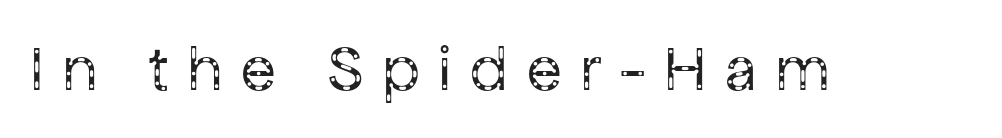
Q: Is the text bold? A: No.
Q: Is the text italic (slanted)? A: No, it is upright.
Q: Is the typeface a serif or a sans-serif typeface? A: Sans-serif.
Q: Is the text underlined? A: No.
Q: Is the spacing between letters normal or unusually wide? A: Unusually wide.
Q: Width (condensed, normal, or wide)? A: Normal.
Q: Stroke contrast? A: Low.
Q: x-height? A: Medium.
Q: Monospaced? A: No.
